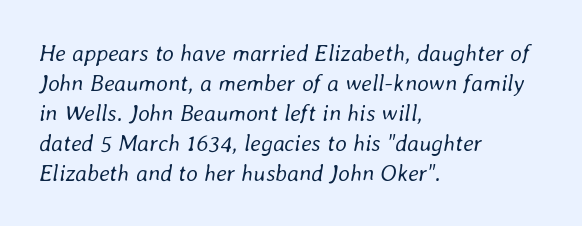
Horizontally, the lines are justified to the leading edge only. Stem width sits at or under what a default text font uses. Characters are canted at an angle relative to the baseline's perpendicular. The designer left line spacing at the default.
